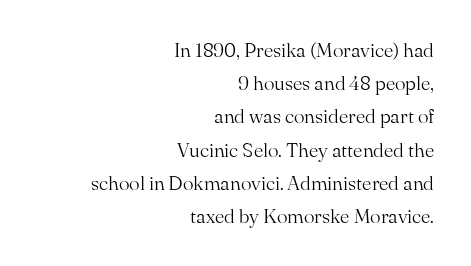
Q: Is the text bold? A: No.
Q: Is the text italic (slanted)? A: No, it is upright.
Q: Is the text underlined? A: No.
Q: How is the paragraph aligned? A: Right-aligned.
Q: Is the spacing between letters normal or unusually wide? A: Normal.
Q: Is the spacing between lines tight, normal or loose? A: Normal.
